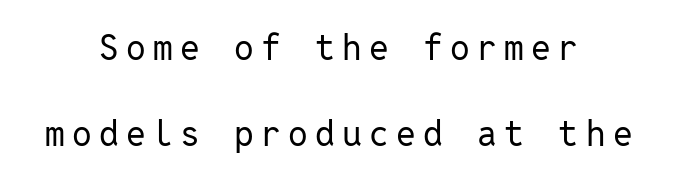
Q: Is the text bold? A: No.
Q: Is the text italic (slanted)? A: No, it is upright.
Q: Is the typeface a serif or a sans-serif typeface? A: Sans-serif.
Q: Is the text underlined? A: No.
Q: How is the paragraph aligned? A: Centered.
Q: Is the spacing between letters normal or unusually wide? A: Unusually wide.
Q: Is the spacing between lines tight, normal or loose? A: Loose.
Q: Width (condensed, normal, or wide)? A: Normal.
Q: Stroke contrast? A: Low.
Q: x-height? A: Medium.
Q: Monospaced? A: Yes.
